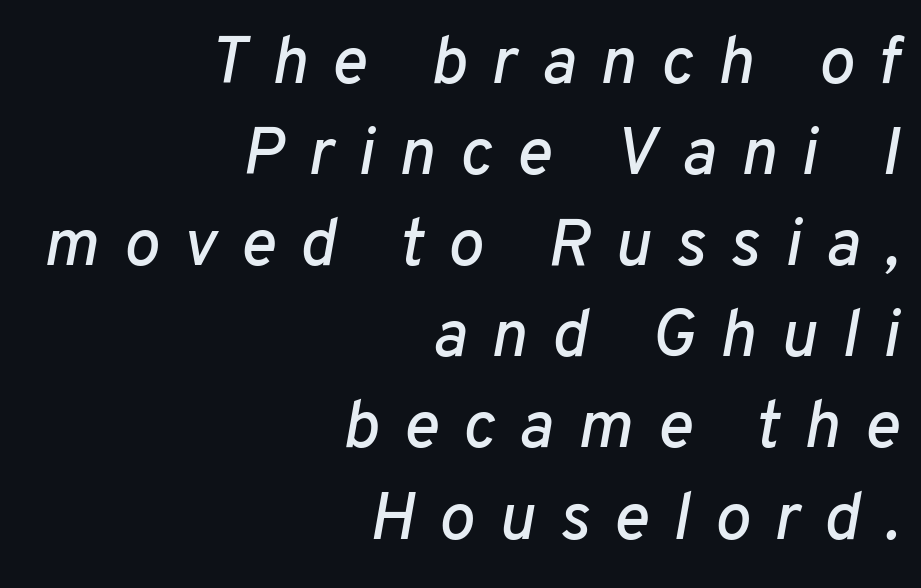
{"italic": "yes", "lean": "right", "slant_degrees": 10, "width": "normal", "stroke_contrast": "low", "x_height": "medium", "monospaced": "no", "underline": "no", "align": "right", "line_spacing": "normal", "line_spacing_ratio": 1.36, "letter_spacing": "wide", "letter_spacing_em": 0.36, "glyph_px": 67}
